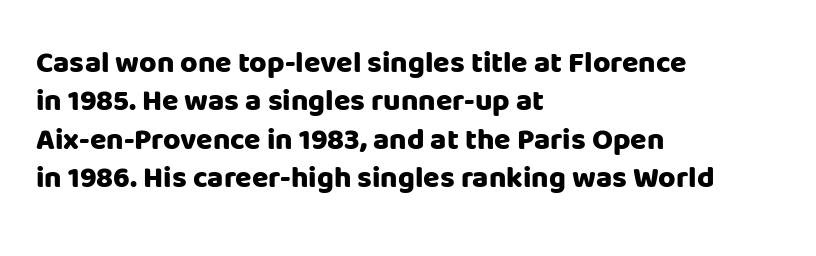
Q: Is the text bold? A: Yes.
Q: Is the text italic (slanted)? A: No, it is upright.
Q: Is the typeface a serif or a sans-serif typeface? A: Sans-serif.
Q: Is the text underlined? A: No.
Q: How is the paragraph aligned? A: Left-aligned.
Q: Is the spacing between letters normal or unusually wide? A: Normal.
Q: Is the spacing between lines tight, normal or loose? A: Normal.
Q: Width (condensed, normal, or wide)? A: Normal.
Q: Stroke contrast? A: Low.
Q: x-height? A: Large.
Q: Monospaced? A: No.
